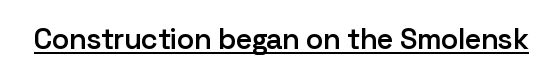
{"serif": "no", "italic": "no", "bold": "semi", "weight": "semibold", "width": "normal", "stroke_contrast": "low", "x_height": "medium", "monospaced": "no", "underline": "yes", "letter_spacing": "normal", "letter_spacing_em": 0.0, "glyph_px": 29}
